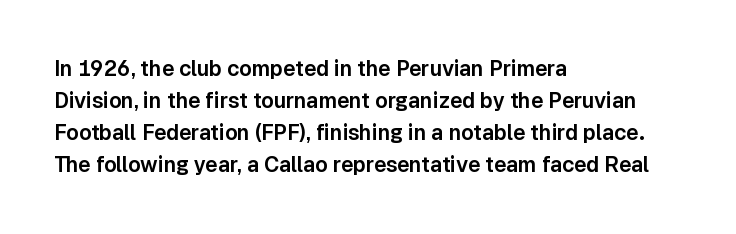
Layout note: lines flush left. The string is rendered with underlining switched off. The line texture is even and compact thanks to regular tracking. A roman cut, with each character standing at attention. The space between consecutive lines is moderate.
